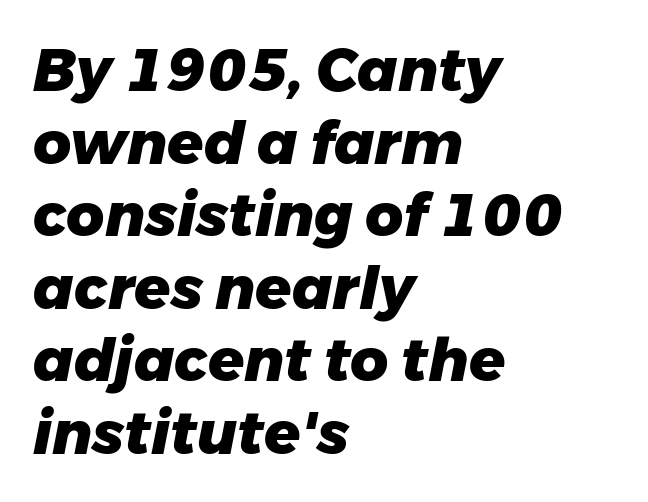
Each letter keeps its own natural width here, so spacing adapts to shape. Stroke thickness is high; the sample reads as a true bold. Style check: oblique. Does extra space separate the letters? No, they use regular spacing.
